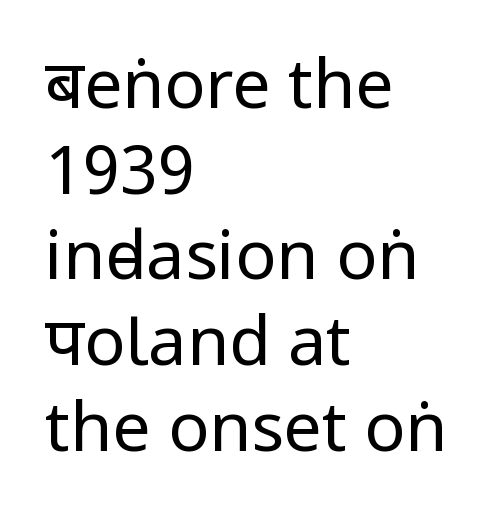
Default kerning and tracking; the words read as compact shapes. Each line starts at the same left margin while the right side varies. The passage shown stacks its lines at a standard gap. When letters stand straight like this, we call the style roman or upright. The zone under the glyphs is completely vacant.
